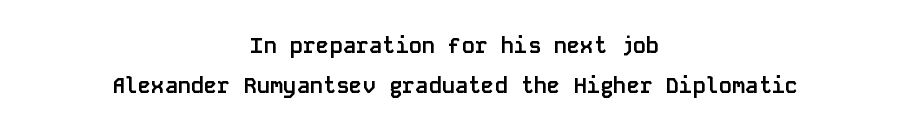
Q: Is the text bold? A: Yes.
Q: Is the text italic (slanted)? A: No, it is upright.
Q: Is the text underlined? A: No.
Q: How is the paragraph aligned? A: Centered.
Q: Is the spacing between letters normal or unusually wide? A: Normal.
